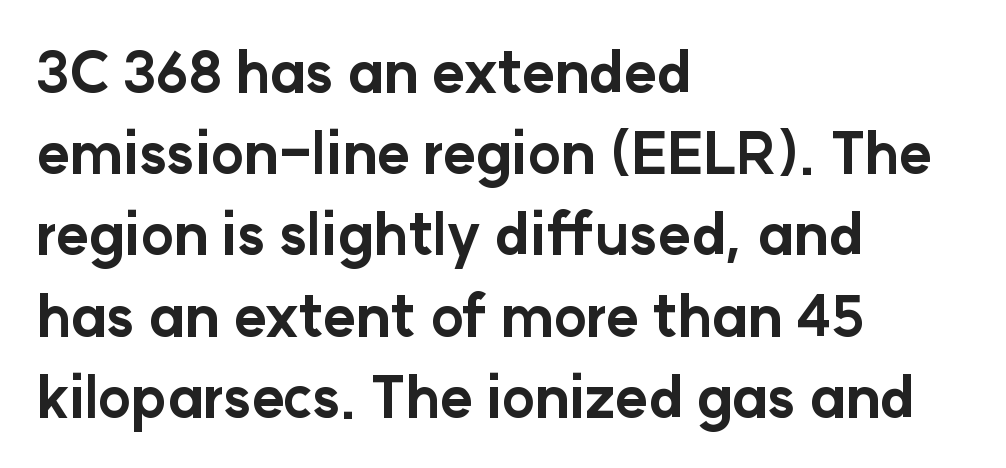
The image shows 56 px bold sans-serif type, upright; set left-aligned, normal line spacing (1.45x), normal letter spacing, not underlined; low stroke contrast and a medium x-height.
